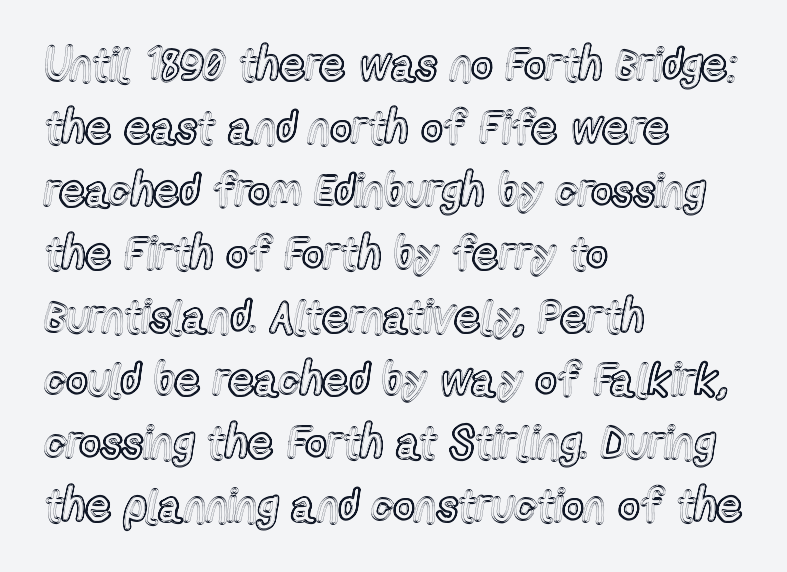
Q: Is the text italic (slanted)? A: Yes.
Q: Is the text underlined? A: No.
Q: How is the paragraph aligned? A: Left-aligned.
Q: Is the spacing between letters normal or unusually wide? A: Normal.
Q: Is the spacing between lines tight, normal or loose? A: Normal.
Q: Width (condensed, normal, or wide)? A: Condensed.
Q: x-height? A: Medium.
Q: Monospaced? A: No.
